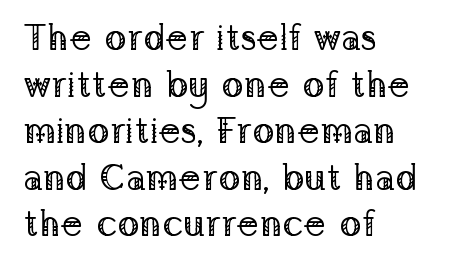
Q: Is the text bold? A: No.
Q: Is the text italic (slanted)? A: No, it is upright.
Q: Is the typeface a serif or a sans-serif typeface? A: Serif.
Q: Is the text underlined? A: No.
Q: How is the paragraph aligned? A: Left-aligned.
Q: Is the spacing between letters normal or unusually wide? A: Normal.
Q: Is the spacing between lines tight, normal or loose? A: Normal.
Q: Width (condensed, normal, or wide)? A: Normal.
Q: Stroke contrast? A: Low.
Q: x-height? A: Medium.
Q: Monospaced? A: No.
